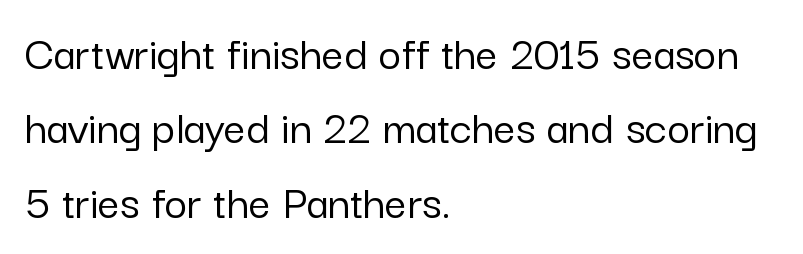
Q: Is the text italic (slanted)? A: No, it is upright.
Q: Is the typeface a serif or a sans-serif typeface? A: Sans-serif.
Q: Is the text underlined? A: No.
Q: How is the paragraph aligned? A: Left-aligned.
Q: Is the spacing between letters normal or unusually wide? A: Normal.
Q: Is the spacing between lines tight, normal or loose? A: Normal.
Q: Width (condensed, normal, or wide)? A: Normal.
Q: Stroke contrast? A: Low.
Q: x-height? A: Medium.
Q: Monospaced? A: No.
